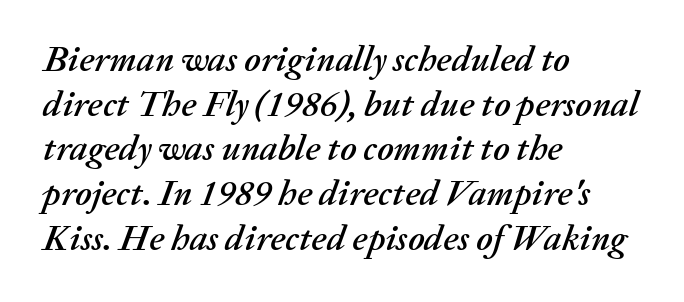
Q: Is the text italic (slanted)? A: Yes, it leans right by about 20 degrees.
Q: Is the text underlined? A: No.
Q: How is the paragraph aligned? A: Left-aligned.
Q: Is the spacing between letters normal or unusually wide? A: Normal.
Q: Width (condensed, normal, or wide)? A: Normal.
Q: Stroke contrast? A: Medium.
Q: x-height? A: Medium.
Q: Monospaced? A: No.
